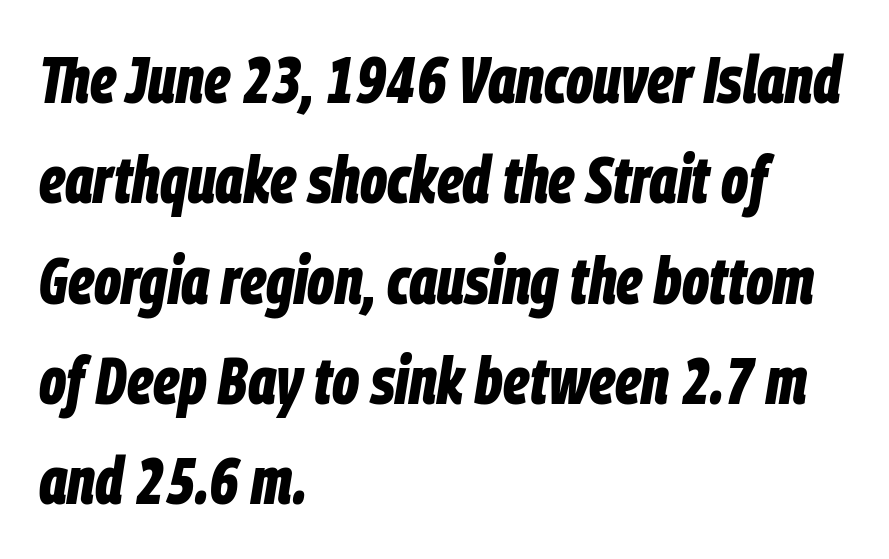
The image shows 66 px bold, condensed type, italic (leaning right); set left-aligned, normal line spacing (1.52x), normal letter spacing, not underlined; low stroke contrast and a large x-height.
